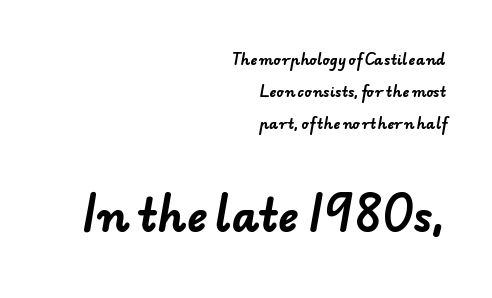
Q: Is the text bold? A: Yes.
Q: Is the typeface a serif or a sans-serif typeface? A: Sans-serif.
Q: Is the text underlined? A: No.
Q: How is the paragraph aligned? A: Right-aligned.
Q: Is the spacing between letters normal or unusually wide? A: Normal.
Q: Is the spacing between lines tight, normal or loose? A: Loose.
Q: Which block of text is set in a larger size, the first (top) or the second (bottom)? A: The second (bottom) one.
Q: Width (condensed, normal, or wide)? A: Normal.
Q: Stroke contrast? A: Low.
Q: x-height? A: Small.
Q: Monospaced? A: No.
